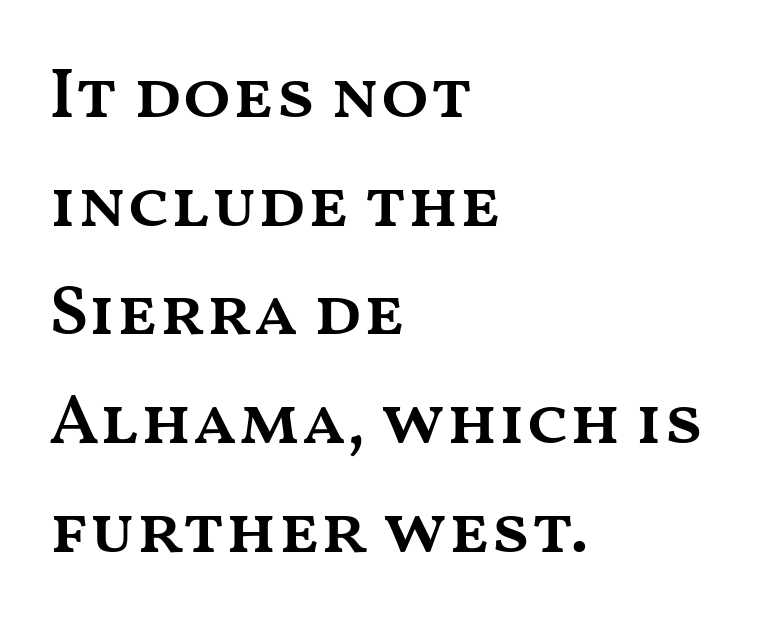
{"italic": "no", "bold": "semi", "weight": "semibold", "width": "wide", "stroke_contrast": "medium", "x_height": "medium", "monospaced": "no", "underline": "no", "align": "left", "line_spacing": "normal", "line_spacing_ratio": 1.53, "letter_spacing": "normal", "letter_spacing_em": 0.0, "glyph_px": 71}
